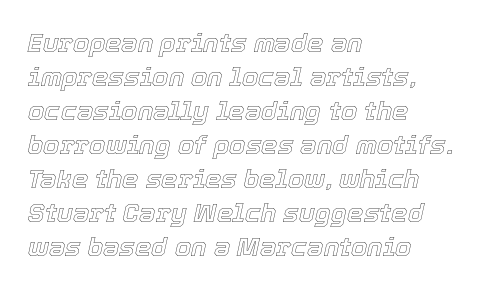
The image shows 26 px text type, italic (leaning right); set left-aligned, normal line spacing (1.31x), normal letter spacing, not underlined.
